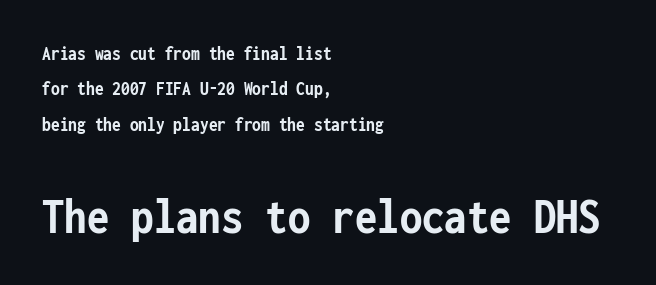
The image shows 51 px semibold, condensed sans-serif type, upright, monospaced; set left-aligned, line spacing 1.77x, normal letter spacing, not underlined; the second (bottom) block is 2.55x larger; low stroke contrast and a medium x-height.
